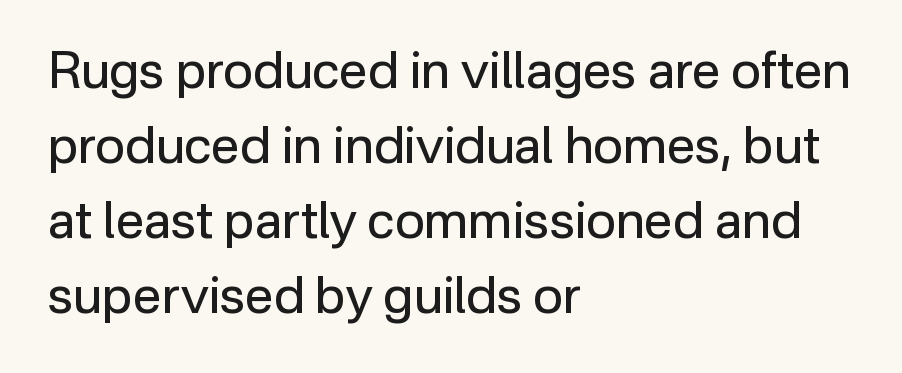
The typeface chosen for these lines omits serifs. Varying glyph widths throughout — classic text-font behaviour. Descenders are the only things crossing below the line. The compositor pushed each line to the left boundary.
